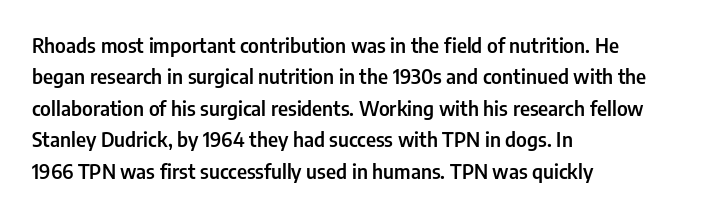
{"italic": "no", "bold": "semi", "underline": "no", "align": "left", "line_spacing": "normal", "line_spacing_ratio": 1.57, "letter_spacing": "normal", "letter_spacing_em": 0.0, "glyph_px": 20}
